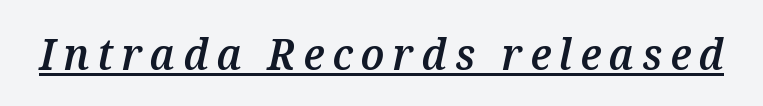
Q: Is the text bold? A: Semi-bold.
Q: Is the text italic (slanted)? A: Yes, it leans right by about 12 degrees.
Q: Is the text underlined? A: Yes.
Q: Width (condensed, normal, or wide)? A: Normal.
Q: Stroke contrast? A: Medium.
Q: x-height? A: Medium.
Q: Monospaced? A: No.
